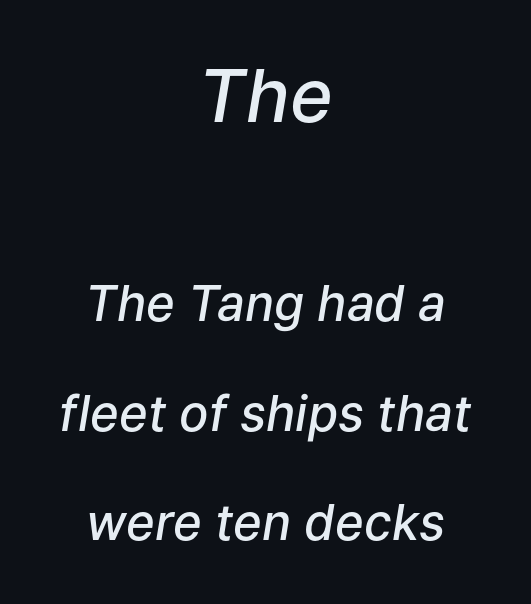
{"italic": "yes", "lean": "right", "slant_degrees": 9, "bold": "semi", "weight": "semibold", "width": "normal", "stroke_contrast": "low", "x_height": "medium", "monospaced": "no", "underline": "no", "align": "center", "line_spacing": "loose", "line_spacing_ratio": 2.24, "letter_spacing": "normal", "letter_spacing_em": 0.0, "larger_block": "first", "size_ratio": 1.49, "glyph_px": 73}
